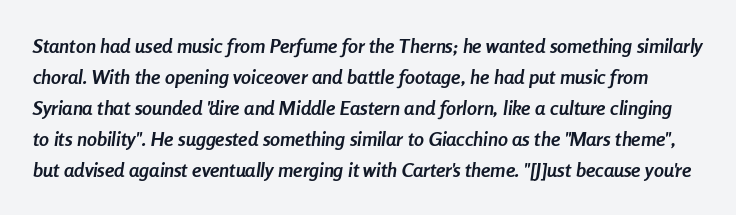
Just letters on the line, the space beneath them empty. Normally led — the rows are evenly, conventionally spaced. You can tell it's italic because the verticals aren't actually vertical. Is the letter spacing exaggerated? No — it looks like the ordinary default.
